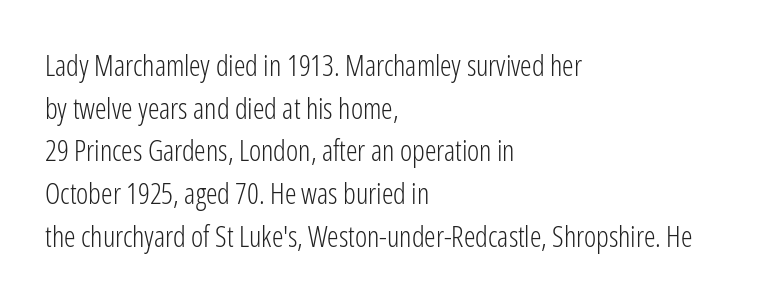
The specimen omits any rule beneath the text block's lines. Layout note: lines flush left. Here the designer chose a conventional face with non-uniform glyph widths. Inter-character spacing is left at the font's built-in metrics. Each letter's strokes conclude bluntly, with no projecting serifs. A roman cut, with each character standing at attention.
